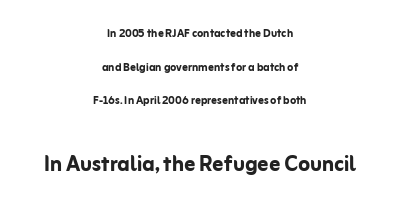
Typesetter's note — lower block bumped up in size, upper block left smaller. The foot of each line stays bare and open. I'd describe the lettering as bold — thick and assertive. Where is the straight margin? There isn't one; the lines are centered. This block would shrink considerably if given ordinary leading; it's expanded now. Tracking value appears to be zero — textbook default spacing.
